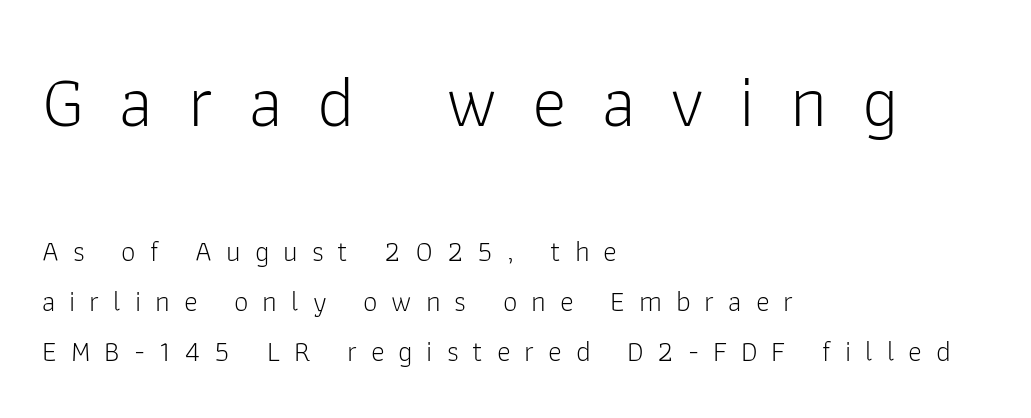
{"serif": "no", "italic": "no", "bold": "no", "weight": "light", "width": "normal", "stroke_contrast": "low", "x_height": "medium", "monospaced": "no", "underline": "no", "align": "left", "line_spacing_ratio": 1.73, "letter_spacing": "wide", "letter_spacing_em": 0.48, "larger_block": "first", "size_ratio": 2.52, "glyph_px": 73}
